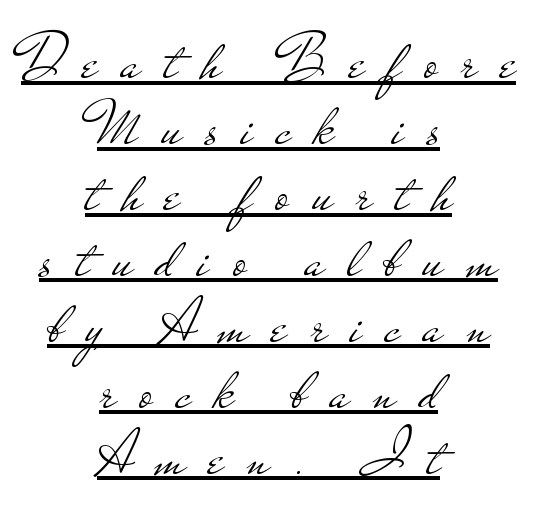
The image shows 64 px light, wide sans-serif type; set centered, tight line spacing (1.03x), unusually wide letter spacing (+0.37 em), underlined; low stroke contrast and a small x-height.
